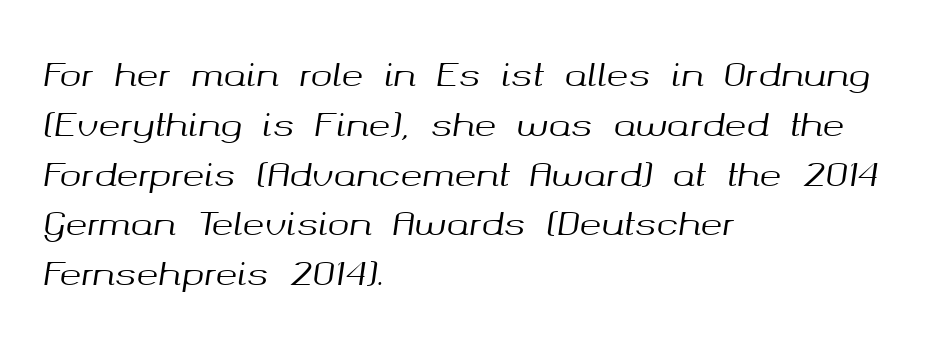
Q: Is the text italic (slanted)? A: Yes, it leans right by about 8 degrees.
Q: Is the text underlined? A: No.
Q: How is the paragraph aligned? A: Left-aligned.
Q: Is the spacing between letters normal or unusually wide? A: Normal.
Q: Is the spacing between lines tight, normal or loose? A: Normal.
Q: Width (condensed, normal, or wide)? A: Normal.
Q: Stroke contrast? A: Medium.
Q: x-height? A: Medium.
Q: Monospaced? A: No.
